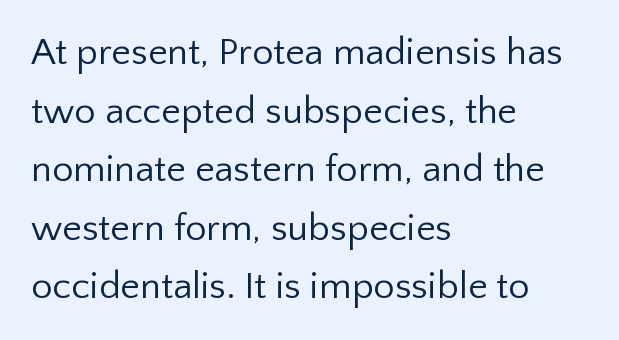
Q: Is the text bold? A: No.
Q: Is the text italic (slanted)? A: No, it is upright.
Q: Is the typeface a serif or a sans-serif typeface? A: Sans-serif.
Q: Is the text underlined? A: No.
Q: How is the paragraph aligned? A: Left-aligned.
Q: Is the spacing between letters normal or unusually wide? A: Normal.
Q: Is the spacing between lines tight, normal or loose? A: Normal.
Q: Width (condensed, normal, or wide)? A: Normal.
Q: Stroke contrast? A: Low.
Q: x-height? A: Medium.
Q: Monospaced? A: No.
